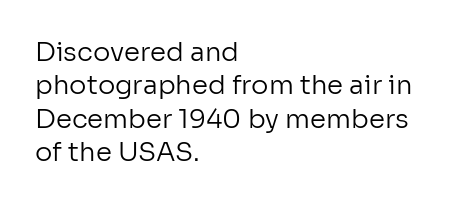
{"italic": "no", "bold": "no", "underline": "no", "align": "left", "line_spacing": "normal", "line_spacing_ratio": 1.28, "letter_spacing": "normal", "letter_spacing_em": 0.0, "glyph_px": 26}
